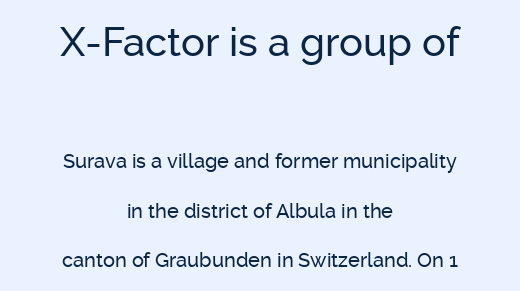
Q: Is the text italic (slanted)? A: No, it is upright.
Q: Is the typeface a serif or a sans-serif typeface? A: Sans-serif.
Q: Is the text underlined? A: No.
Q: How is the paragraph aligned? A: Centered.
Q: Is the spacing between letters normal or unusually wide? A: Normal.
Q: Is the spacing between lines tight, normal or loose? A: Loose.
Q: Which block of text is set in a larger size, the first (top) or the second (bottom)? A: The first (top) one.
Q: Width (condensed, normal, or wide)? A: Normal.
Q: Stroke contrast? A: Low.
Q: x-height? A: Medium.
Q: Monospaced? A: No.
